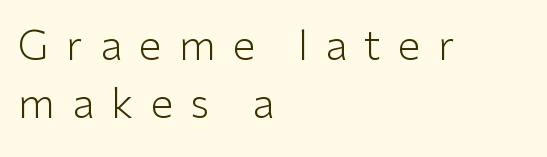
When letters stand straight like this, we call the style roman or upright. Visually the block forms a straight wall on the left and a jagged coastline on the right. Counters stay open thanks to moderate or lighter strokes. Substantial extra tracking has been applied to these lines. Are there feet on the stems? There aren't — it's a sans. Plain, unruled lines of type.
